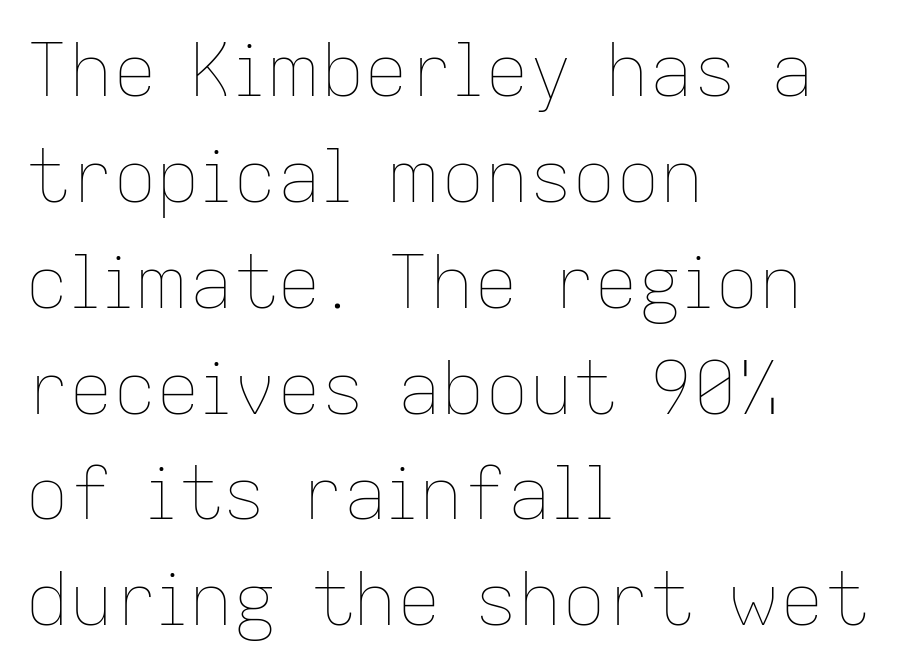
In terms of letterspacing, this is plain default setting. A quiet, ordinary-to-light weight characterises the typeface. Casual observation: everything's shoved over to the left. Is this a fixed-width face? No — the glyphs have proportional, varying widths. The rows are spaced the way most documents space them. The letters stand straight up with perfectly vertical stems.
